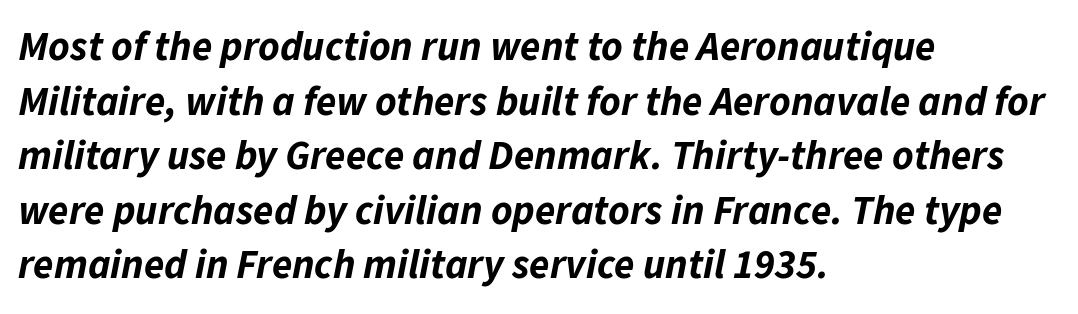
Letter spacing: default. Does the copy run flush right? No — it runs flush left. Quick note: interline space is typical. Caption: bold face, heavy strokes. The passage shown is not underscored anywhere.
